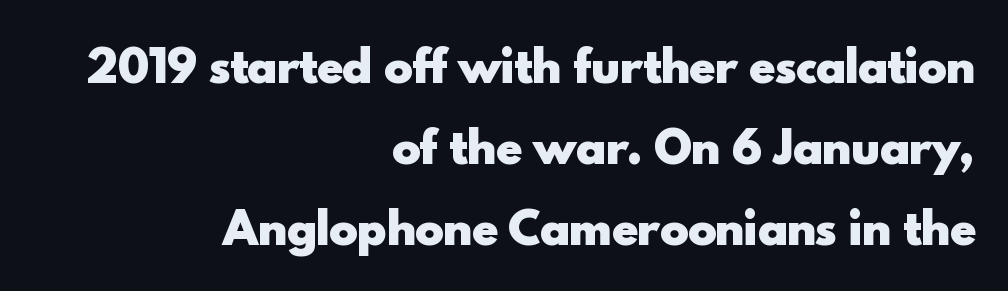
Q: Is the text bold? A: Yes.
Q: Is the text italic (slanted)? A: No, it is upright.
Q: Is the typeface a serif or a sans-serif typeface? A: Sans-serif.
Q: Is the text underlined? A: No.
Q: How is the paragraph aligned? A: Right-aligned.
Q: Is the spacing between letters normal or unusually wide? A: Normal.
Q: Width (condensed, normal, or wide)? A: Normal.
Q: x-height? A: Small.
Q: Monospaced? A: No.
